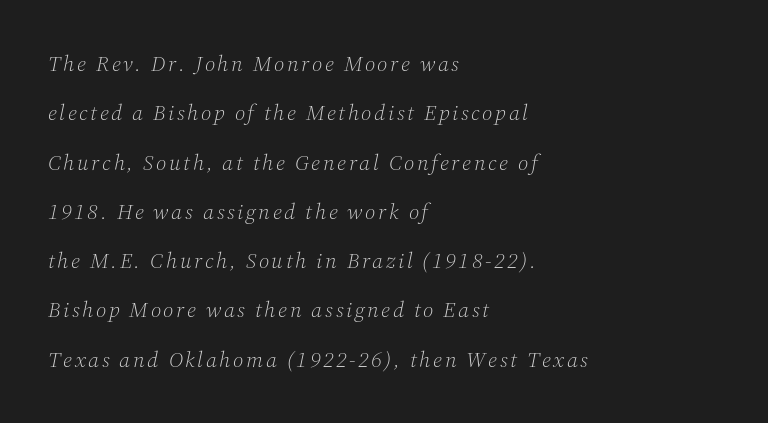
Q: Is the text bold? A: No.
Q: Is the text italic (slanted)? A: Yes, it leans right by about 12 degrees.
Q: Is the text underlined? A: No.
Q: How is the paragraph aligned? A: Left-aligned.
Q: Is the spacing between lines tight, normal or loose? A: Loose.
